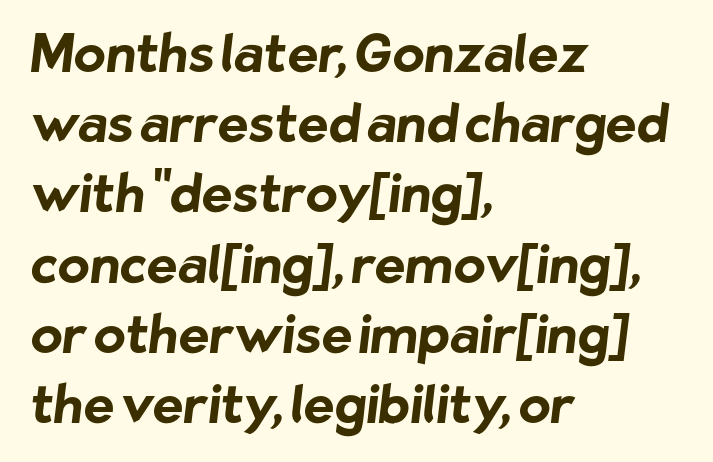
The image shows 52 px bold sans-serif type; set left-aligned, normal line spacing (1.35x), normal letter spacing, not underlined; low stroke contrast and a medium x-height.
